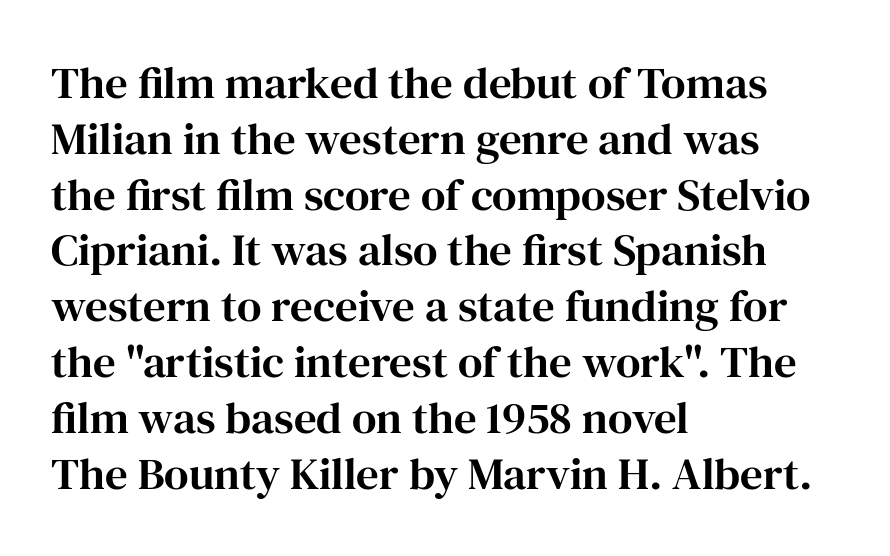
Underline: absent. Is this a fixed-width face? No — the glyphs have proportional, varying widths. In CSS terms this would be text-align: left. Yep, those are serifs on the letters. Honestly, the letter spacing is just normal — you wouldn't notice it.
